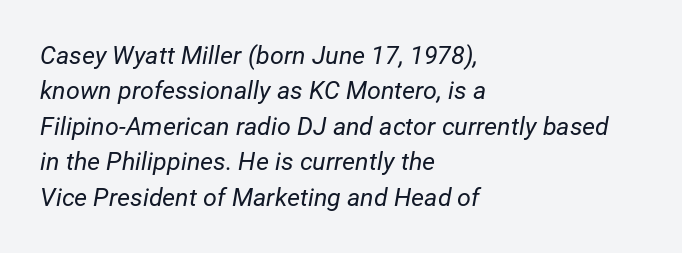
The rendering keeps characters at their native spacing. Compared with typical paragraphs, the rows here are spaced about the same. The passage is arranged the way most books set body copy — flush left. Any mark beneath the type? The region is blank.
